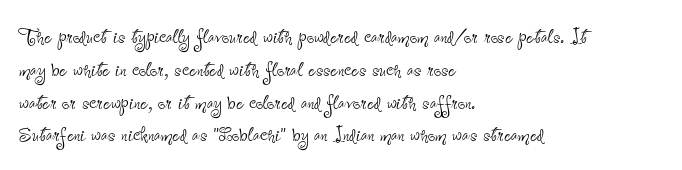
{"bold": "no", "underline": "no", "align": "left", "line_spacing": "normal", "line_spacing_ratio": 1.26, "letter_spacing": "normal", "letter_spacing_em": 0.0, "glyph_px": 26}
